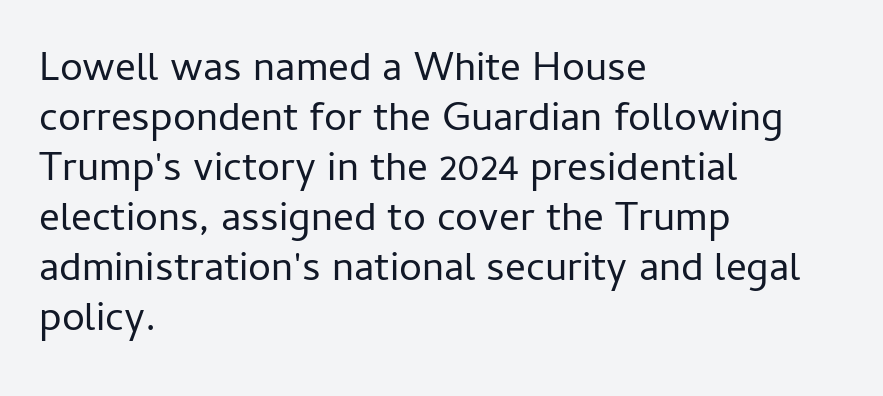
Stroke terminals: plain, sans-serif. Unlike italic type, these characters show no tilt at all. Weight class: somewhere from thin through regular. Character widths vary here, with narrow letters taking less room than wide ones.
